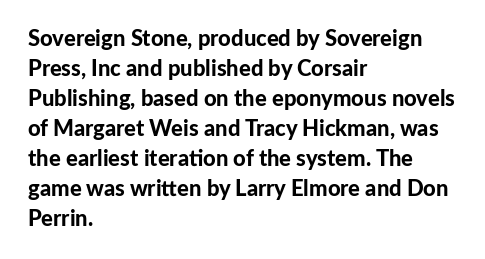
{"italic": "no", "bold": "yes", "underline": "no", "align": "left", "line_spacing": "normal", "line_spacing_ratio": 1.36, "letter_spacing": "normal", "letter_spacing_em": 0.0, "glyph_px": 22}
